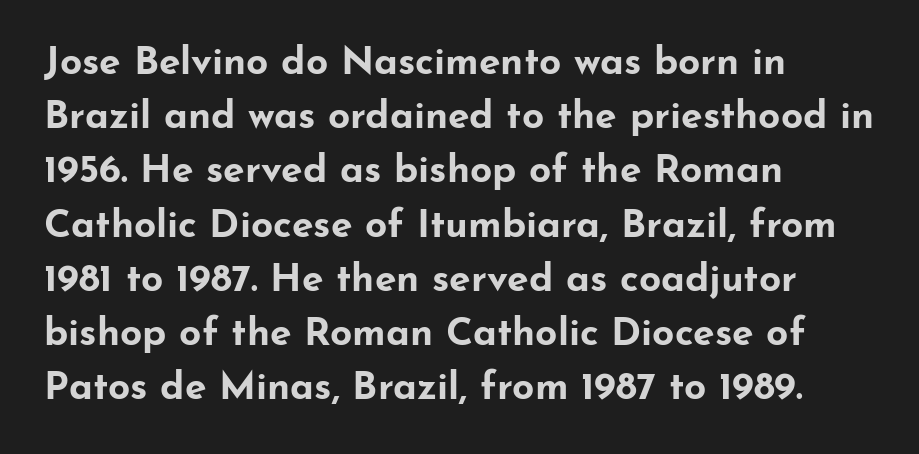
The face used here is a sans, in the tradition of grotesques and geometrics. The passage shown is typed in a proportional face where columns would drift. The strip under each line holds only bare page. Students, observe: this is what conventionally led text looks like. Bold? Absolutely — the strokes are thick and heavy. Characters remain perfectly vertical along every line.
